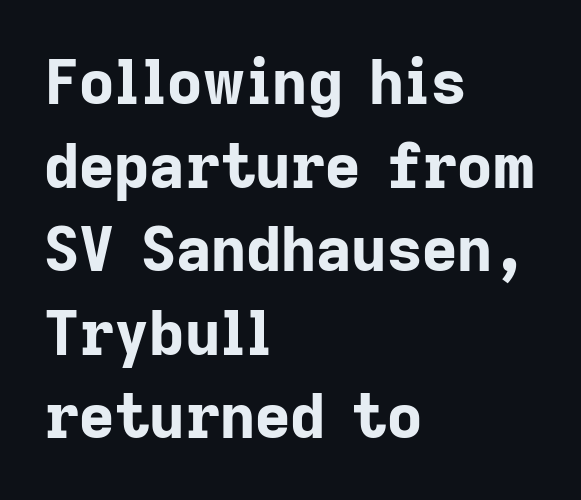
Q: Is the text bold? A: Yes.
Q: Is the text italic (slanted)? A: No, it is upright.
Q: Is the typeface a serif or a sans-serif typeface? A: Sans-serif.
Q: Is the text underlined? A: No.
Q: How is the paragraph aligned? A: Left-aligned.
Q: Is the spacing between letters normal or unusually wide? A: Normal.
Q: Is the spacing between lines tight, normal or loose? A: Normal.
Q: Width (condensed, normal, or wide)? A: Normal.
Q: Stroke contrast? A: Low.
Q: x-height? A: Medium.
Q: Monospaced? A: No.
